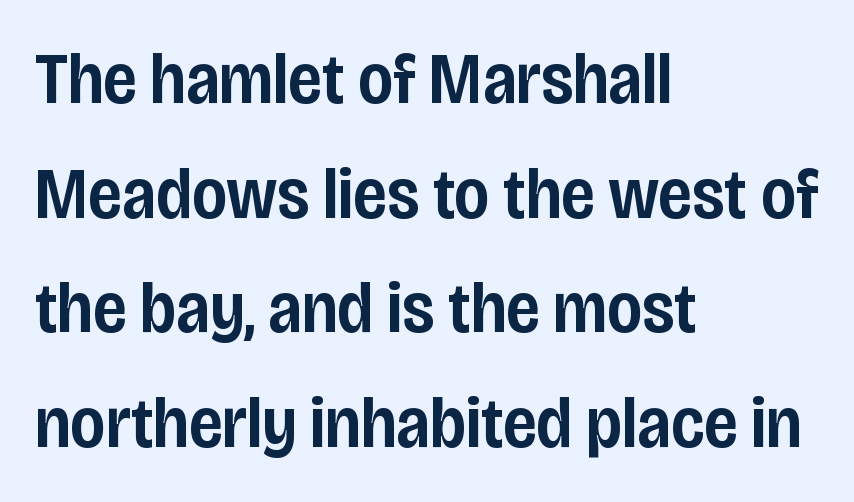
Observe the absence of serifs on each vertical stroke in this sample. Line spacing here is normal. Typographic density is moderately raised because the face is semibold. The space beneath each line is pristine and unruled.
